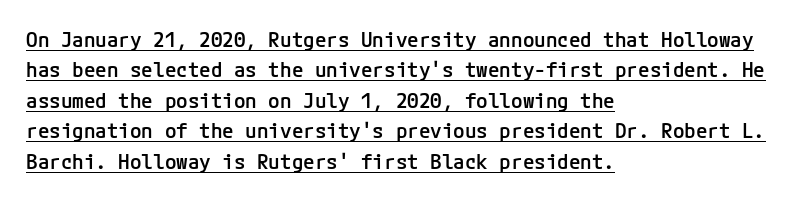
{"italic": "no", "bold": "semi", "underline": "yes", "align": "left", "line_spacing": "normal", "line_spacing_ratio": 1.45, "letter_spacing": "normal", "letter_spacing_em": 0.0, "glyph_px": 21}
